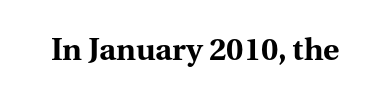
This rendering employs a face with finishing strokes, i.e., a serif. You could not count columns in this text — the font is proportionally spaced. Characters follow at the spacing the type designer built in. Descenders hang freely into open space. A full-strength bold gives these letters their thick strokes. A roman cut, with each character standing at attention.
